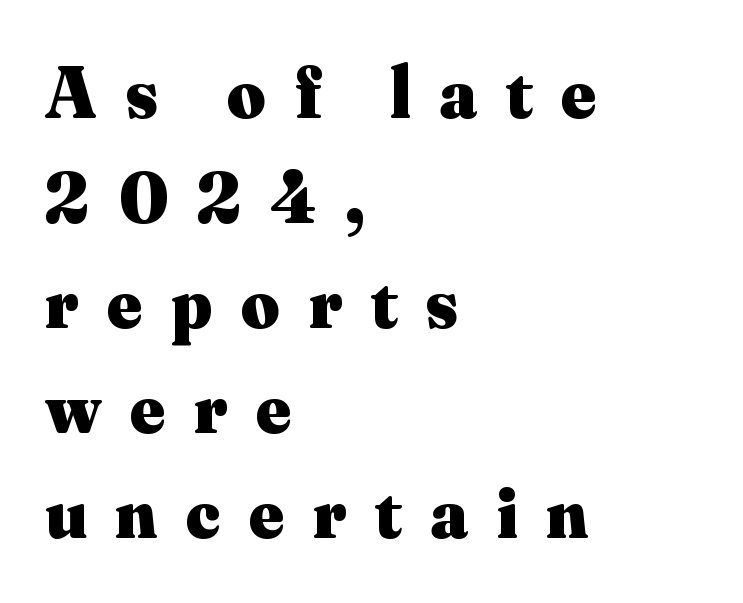
Q: Is the text bold? A: Yes.
Q: Is the text italic (slanted)? A: No, it is upright.
Q: Is the typeface a serif or a sans-serif typeface? A: Serif.
Q: Is the text underlined? A: No.
Q: How is the paragraph aligned? A: Left-aligned.
Q: Is the spacing between letters normal or unusually wide? A: Unusually wide.
Q: Is the spacing between lines tight, normal or loose? A: Normal.
Q: Width (condensed, normal, or wide)? A: Normal.
Q: Stroke contrast? A: Medium.
Q: x-height? A: Small.
Q: Monospaced? A: No.
